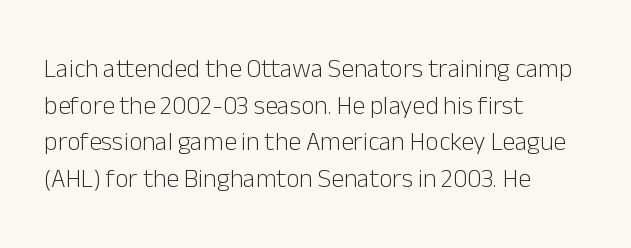
In CSS terms this would be text-align: left. The words here are not underlined. The font is comparable to plain body text, perhaps lighter. Every character sits straight up, as roman type does. The vertical gap from one line to the next is medium. Compared with typical body copy, the letter spacing here is the same.
